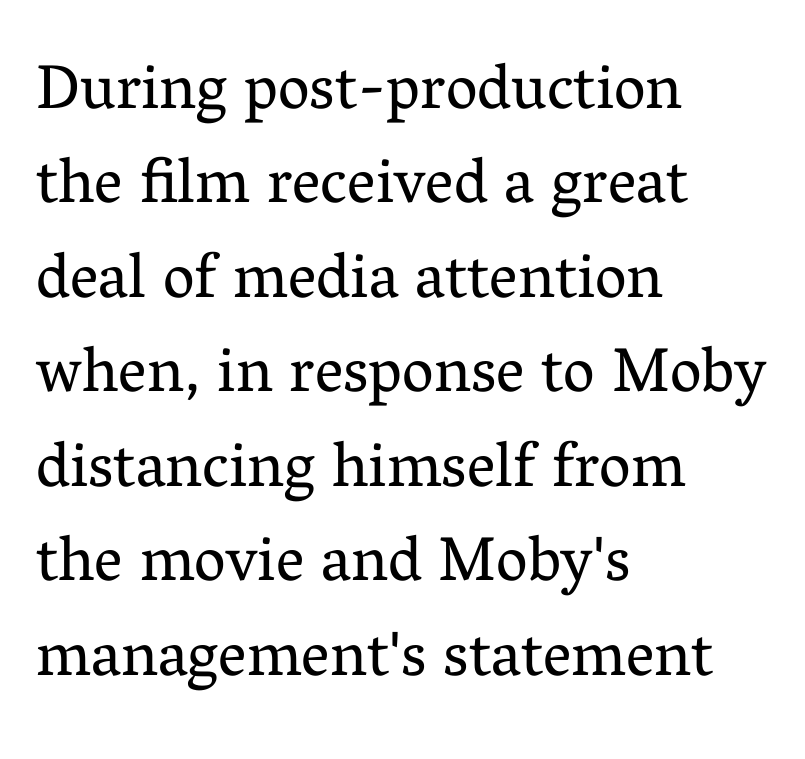
{"serif": "yes", "italic": "no", "bold": "no", "weight": "regular", "width": "normal", "stroke_contrast": "medium", "x_height": "medium", "monospaced": "no", "underline": "no", "align": "left", "line_spacing": "normal", "line_spacing_ratio": 1.5, "letter_spacing": "normal", "letter_spacing_em": 0.0, "glyph_px": 63}
